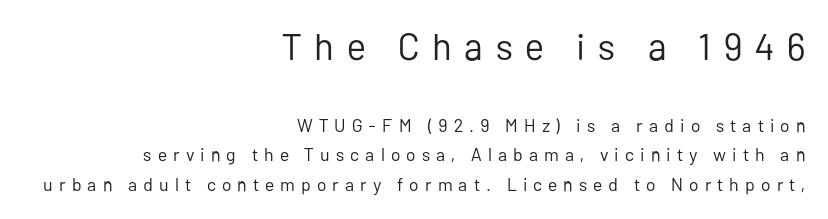
Line endings align vertically; line beginnings do not. Underlining? Definitely not there. The rendering uses natural spacing where letterforms have individual widths. Spacing between characters has been opened up far beyond the box default.
